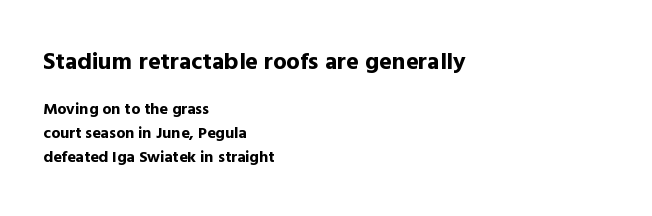
The passage shown is not underscored anywhere. This layout puts the oversized block above and the modest block below. A roman cut, with each character standing at attention. The lines sit at an ordinary, default distance from one another.
